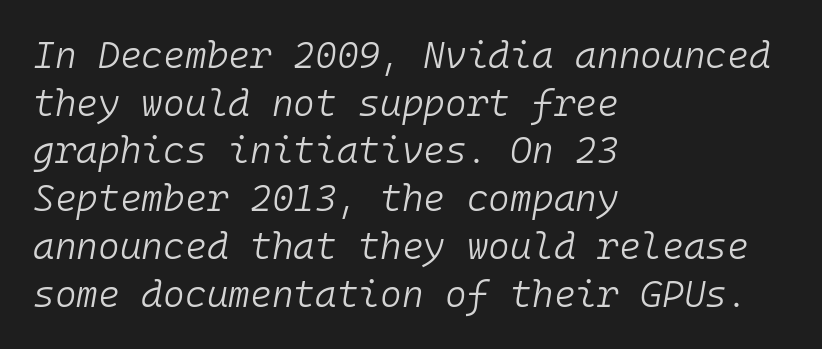
Q: Is the text bold? A: No.
Q: Is the text italic (slanted)? A: Yes, it leans right by about 10 degrees.
Q: Is the text underlined? A: No.
Q: How is the paragraph aligned? A: Left-aligned.
Q: Is the spacing between letters normal or unusually wide? A: Normal.
Q: Is the spacing between lines tight, normal or loose? A: Normal.
Q: Width (condensed, normal, or wide)? A: Normal.
Q: Stroke contrast? A: Low.
Q: x-height? A: Medium.
Q: Monospaced? A: Yes.
